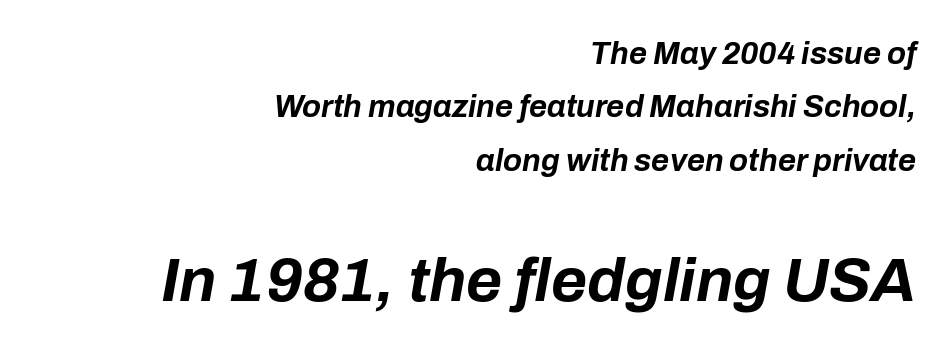
Is the type slanted? Yes — the strokes lean at a clear angle. These lines carry a lot of weight — the face is fully bold. Character widths vary here, with narrow letters taking less room than wide ones. Tracking value appears to be zero — textbook default spacing.
